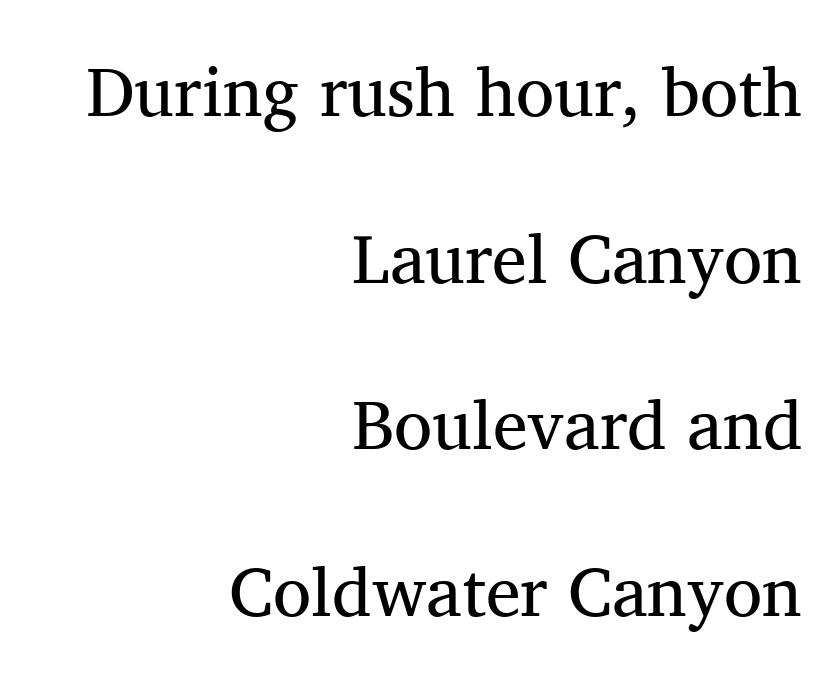
The specimen reads as upright at a glance. Stroke thickness stays within the range of a standard reading face or lighter. The strip under each line holds only bare page. The space between consecutive lines is lavish. Regarding serifs, this sample has them. This rendering leaves character spacing at its baseline value.
